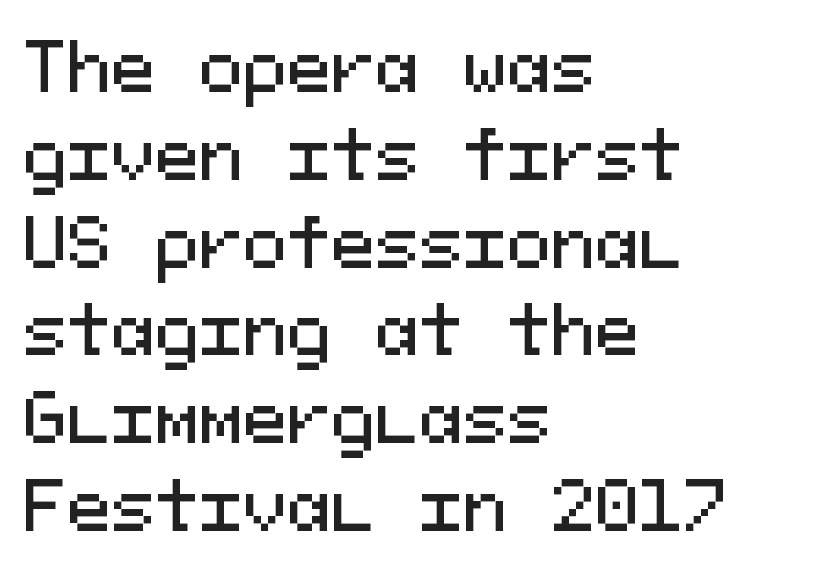
The rendering anchors every line to the left-hand side. A sans-serif font was chosen for this passage. Is the letter spacing exaggerated? No — it looks like the ordinary default. Honestly, there is no underline to notice here at all. Rows of type keep a routine distance in the vertical direction. Posture: vertical.
